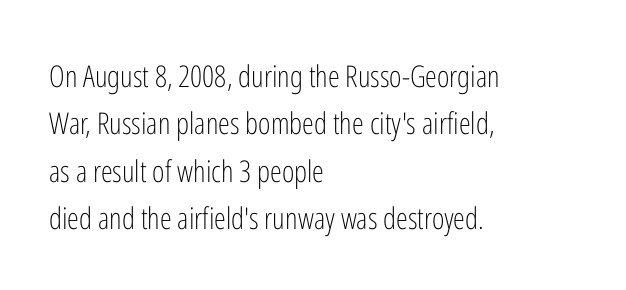
Check where the strokes stop: nothing finishes them off — pure sans. The baseline area is clear. Tall strokes in this sample are plumb rather than angled. Letters have the restrained weight of plain body copy at most. If you drew a ruler down the left edge, every line would touch it.
